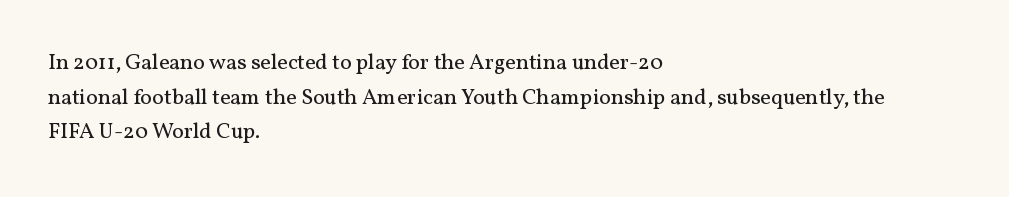
{"italic": "no", "bold": "no", "underline": "no", "align": "left", "line_spacing": "normal", "line_spacing_ratio": 1.57, "letter_spacing": "normal", "letter_spacing_em": 0.0, "glyph_px": 22}
